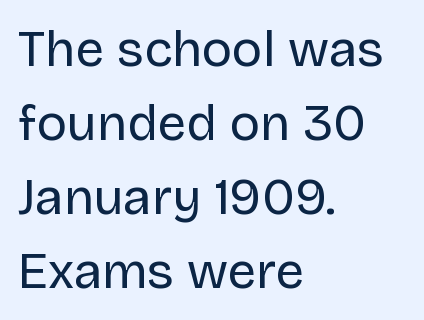
The image shows 51 px regular-weight sans-serif type, upright; set left-aligned, normal line spacing (1.45x), normal letter spacing, not underlined; low stroke contrast and a large x-height.
